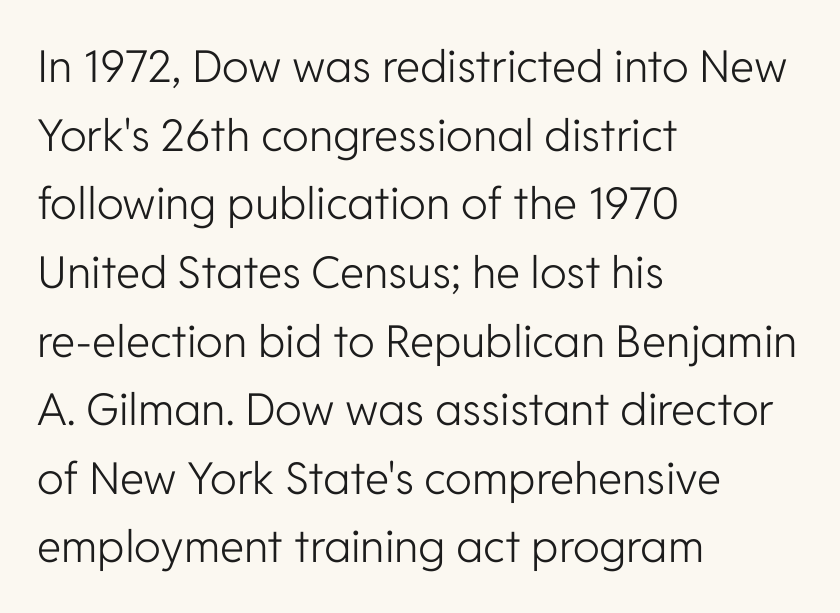
What's the leading like? Ordinary, nothing unusual. This sample has the flowing, uneven cadence of proportional lettering. This is the regular roman posture of the typeface. A typesetter would call this zero additional tracking. A quiet, ordinary-to-light weight characterises the typeface. Horizontally, the lines are justified to the leading edge only.
